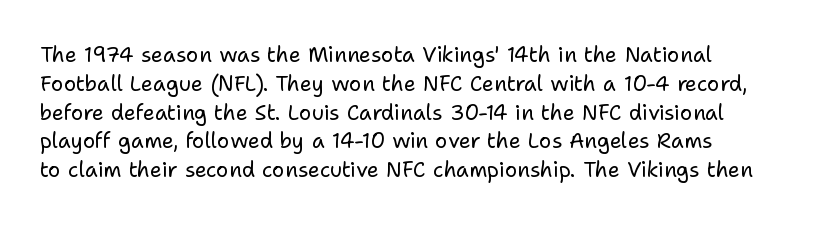
Q: Is the text bold? A: No.
Q: Is the text italic (slanted)? A: No, it is upright.
Q: Is the text underlined? A: No.
Q: How is the paragraph aligned? A: Left-aligned.
Q: Is the spacing between letters normal or unusually wide? A: Normal.
Q: Is the spacing between lines tight, normal or loose? A: Normal.
